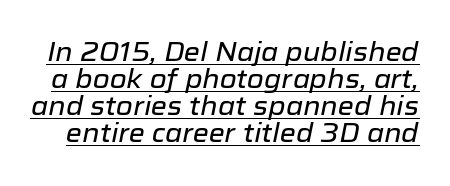
Q: Is the text italic (slanted)? A: Yes, it leans right by about 12 degrees.
Q: Is the text underlined? A: Yes.
Q: Is the spacing between letters normal or unusually wide? A: Normal.
Q: Is the spacing between lines tight, normal or loose? A: Tight.
